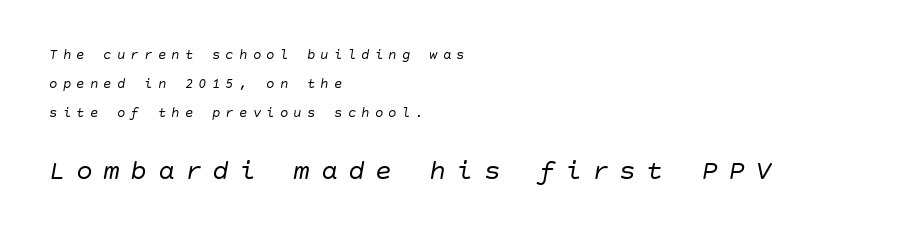
Q: Is the text bold? A: No.
Q: Is the text italic (slanted)? A: Yes, it leans right by about 10 degrees.
Q: Is the text underlined? A: No.
Q: How is the paragraph aligned? A: Left-aligned.
Q: Is the spacing between letters normal or unusually wide? A: Unusually wide.
Q: Is the spacing between lines tight, normal or loose? A: Loose.
Q: Which block of text is set in a larger size, the first (top) or the second (bottom)? A: The second (bottom) one.
Q: Width (condensed, normal, or wide)? A: Normal.
Q: Stroke contrast? A: Low.
Q: x-height? A: Large.
